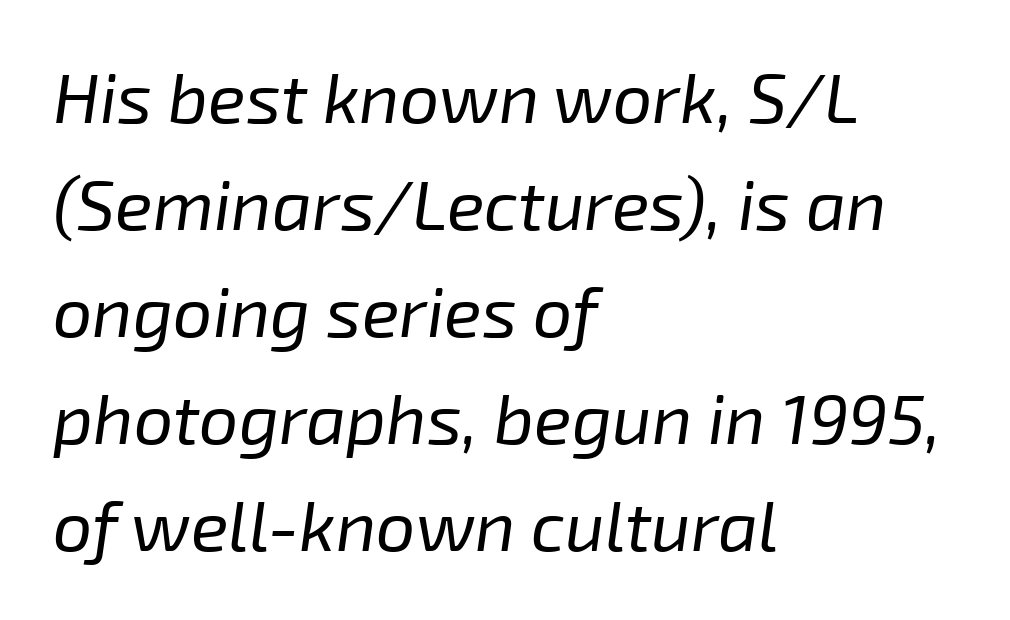
{"italic": "yes", "lean": "right", "slant_degrees": 8, "bold": "no", "weight": "regular", "width": "normal", "stroke_contrast": "low", "x_height": "medium", "monospaced": "no", "underline": "no", "align": "left", "line_spacing": "normal", "line_spacing_ratio": 1.53, "letter_spacing": "normal", "letter_spacing_em": 0.0, "glyph_px": 70}
